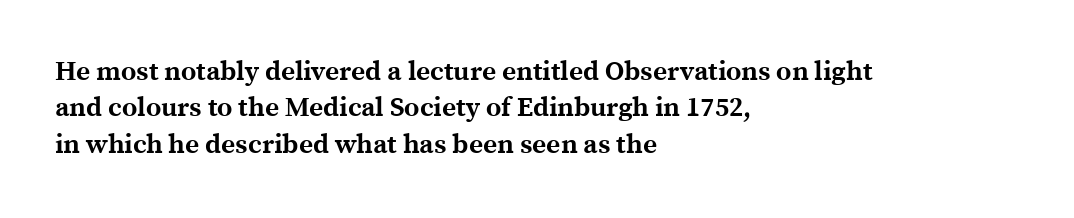
The image shows 27 px bold type, upright; set left-aligned, normal line spacing (1.35x), normal letter spacing, not underlined.
